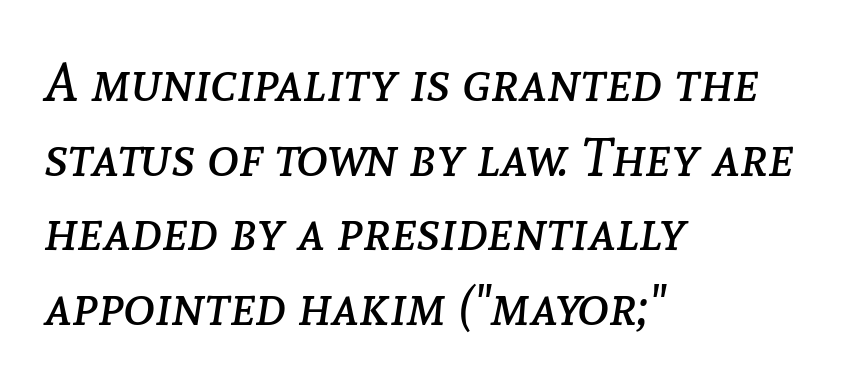
{"italic": "yes", "lean": "right", "slant_degrees": 8, "bold": "no", "weight": "regular", "width": "normal", "stroke_contrast": "low", "x_height": "medium", "monospaced": "no", "underline": "no", "align": "left", "line_spacing": "normal", "line_spacing_ratio": 1.38, "letter_spacing": "normal", "letter_spacing_em": 0.0, "glyph_px": 54}
